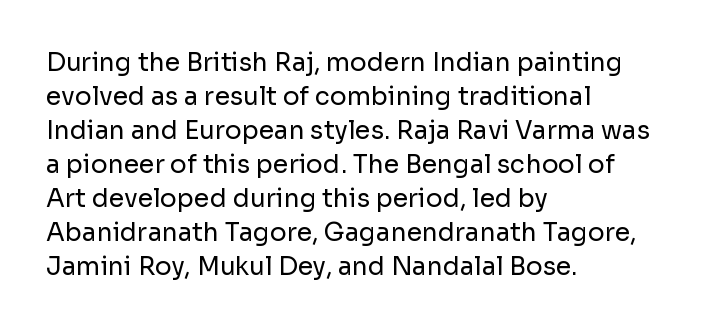
Q: Is the text bold? A: No.
Q: Is the text italic (slanted)? A: No, it is upright.
Q: Is the text underlined? A: No.
Q: How is the paragraph aligned? A: Left-aligned.
Q: Is the spacing between letters normal or unusually wide? A: Normal.
Q: Is the spacing between lines tight, normal or loose? A: Normal.
